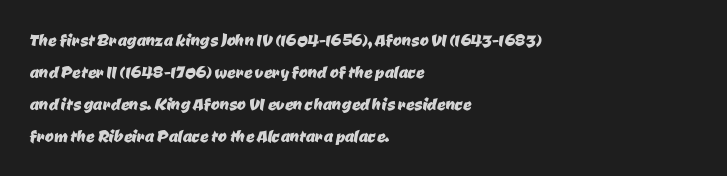
The image shows 21 px text type; set left-aligned, normal line spacing (1.52x), normal letter spacing, not underlined.
